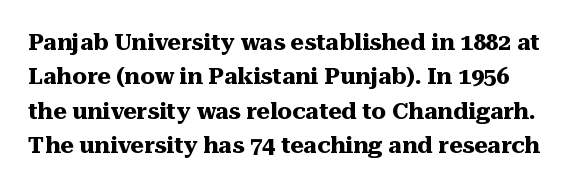
{"italic": "no", "bold": "yes", "underline": "no", "line_spacing": "normal", "line_spacing_ratio": 1.5, "letter_spacing": "normal", "letter_spacing_em": 0.0, "glyph_px": 23}
